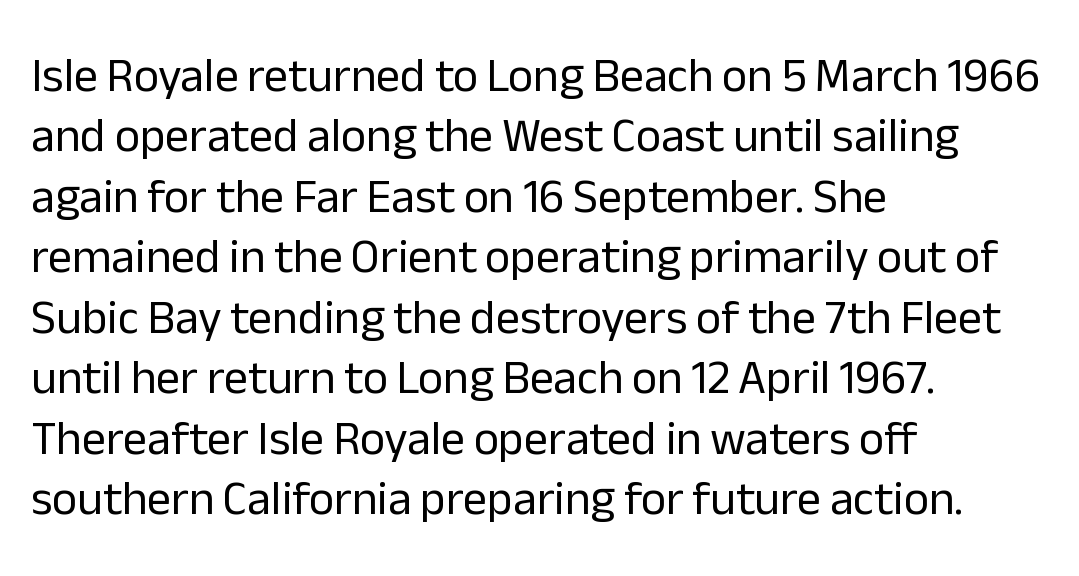
Q: Is the text bold? A: No.
Q: Is the text italic (slanted)? A: No, it is upright.
Q: Is the typeface a serif or a sans-serif typeface? A: Sans-serif.
Q: Is the text underlined? A: No.
Q: How is the paragraph aligned? A: Left-aligned.
Q: Is the spacing between letters normal or unusually wide? A: Normal.
Q: Is the spacing between lines tight, normal or loose? A: Normal.
Q: Width (condensed, normal, or wide)? A: Normal.
Q: Stroke contrast? A: Low.
Q: x-height? A: Medium.
Q: Monospaced? A: No.
